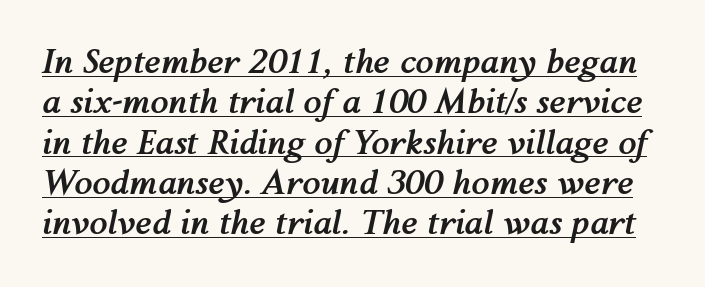
{"italic": "yes", "lean": "right", "slant_degrees": 12, "bold": "yes", "weight": "semibold", "width": "normal", "stroke_contrast": "medium", "x_height": "medium", "monospaced": "no", "underline": "yes", "line_spacing_ratio": 1.22, "letter_spacing": "normal", "letter_spacing_em": 0.0, "glyph_px": 33}
